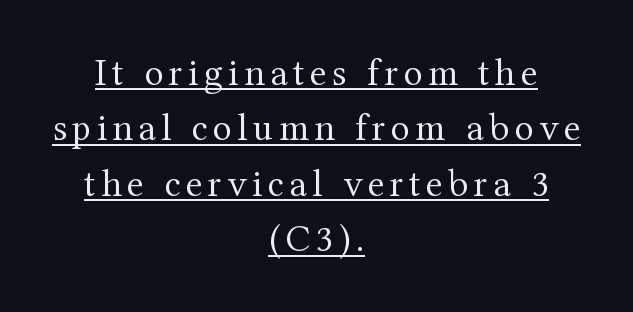
Q: Is the text bold? A: No.
Q: Is the text italic (slanted)? A: No, it is upright.
Q: Is the typeface a serif or a sans-serif typeface? A: Serif.
Q: Is the text underlined? A: Yes.
Q: How is the paragraph aligned? A: Centered.
Q: Is the spacing between lines tight, normal or loose? A: Normal.
Q: Width (condensed, normal, or wide)? A: Normal.
Q: Stroke contrast? A: Medium.
Q: x-height? A: Medium.
Q: Monospaced? A: No.
